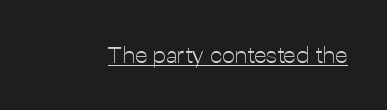
Students, observe the line beneath the letters — that is underlining. You can tell it's not italic because the verticals are truly vertical. Stems here are at most as thick as an everyday book face. Between one letter and the next there's only the usual sliver of space.
